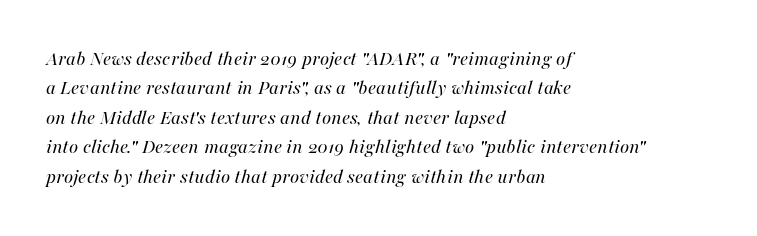
Short and long lines alike share a common starting point at left. The face used here is rendered with its standard letterfit. Each new line begins a customary step beneath the previous one. Letters have the restrained weight of plain body copy at most.
